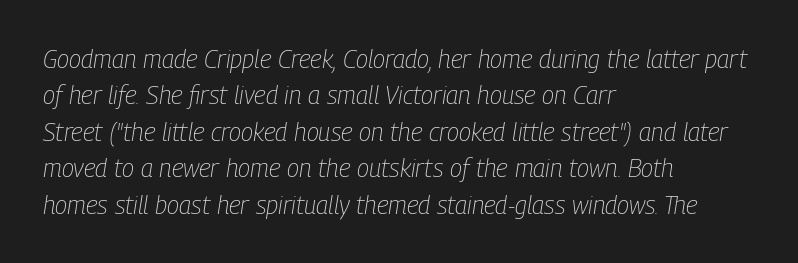
Q: Is the text bold? A: No.
Q: Is the text italic (slanted)? A: Yes, it leans right by about 9 degrees.
Q: Is the text underlined? A: No.
Q: How is the paragraph aligned? A: Left-aligned.
Q: Is the spacing between letters normal or unusually wide? A: Normal.
Q: Is the spacing between lines tight, normal or loose? A: Normal.
